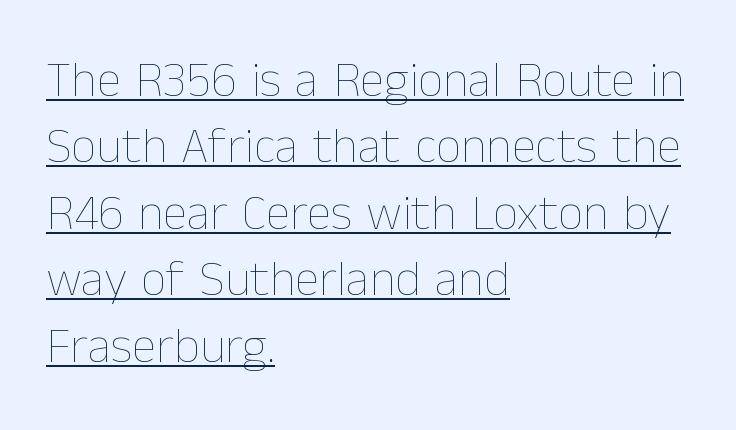
The image shows 50 px thin type, upright; set left-aligned, normal line spacing (1.33x), normal letter spacing, underlined; low stroke contrast and a medium x-height.
